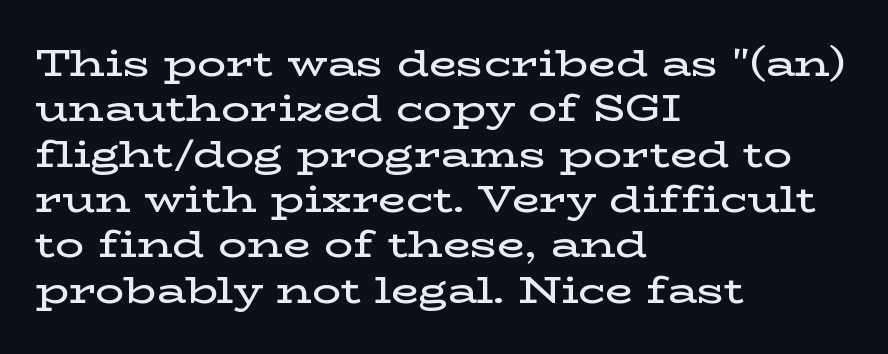
The image shows 36 px semibold, wide serif type, upright; set left-aligned, normal line spacing (1.26x), normal letter spacing, not underlined; low stroke contrast and a medium x-height.
